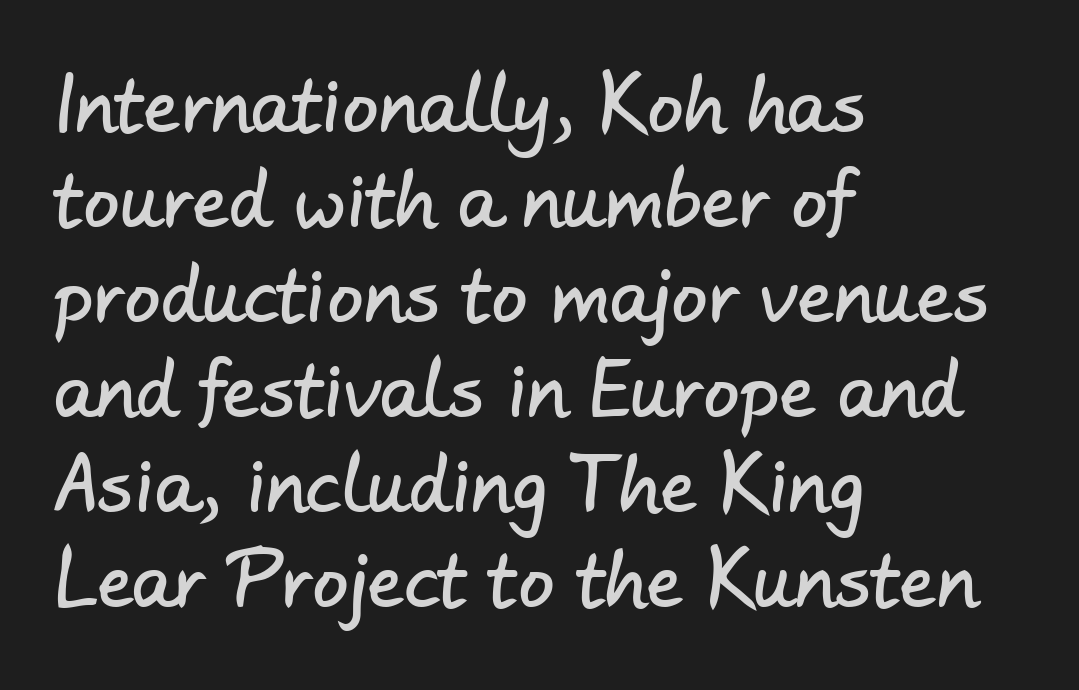
The image shows 72 px sans-serif type; set left-aligned, normal line spacing (1.32x), normal letter spacing, not underlined; low stroke contrast and a small x-height.
